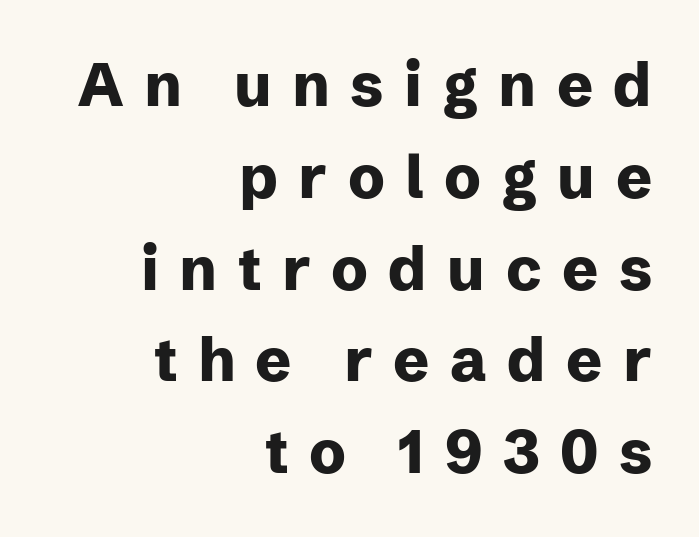
The image shows 60 px heavy sans-serif type, upright; set right-aligned, normal line spacing (1.53x), unusually wide letter spacing (+0.34 em), not underlined; low stroke contrast and a medium x-height.
